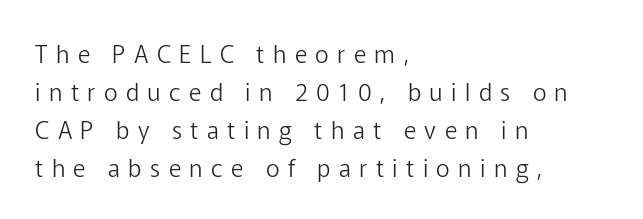
{"italic": "no", "bold": "no", "underline": "no", "align": "left", "line_spacing": "normal", "line_spacing_ratio": 1.58, "letter_spacing": "wide", "letter_spacing_em": 0.35, "glyph_px": 24}
